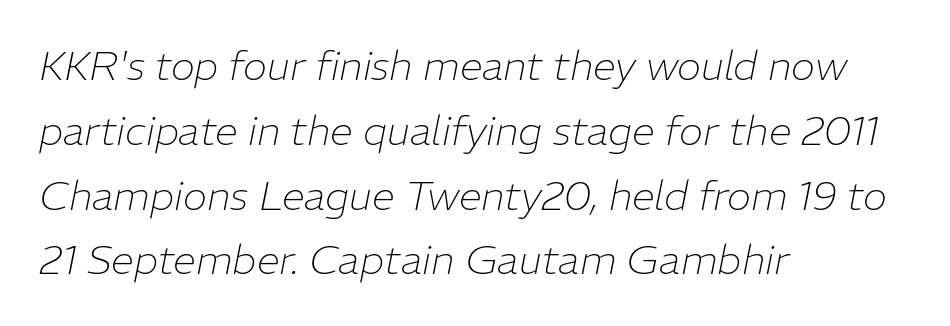
Proportional: the letters do not fall into vertical columns. Unbolded letterforms with no extra heft. Lines of text with bare space underneath. Slant detected: the letters are inclined.
